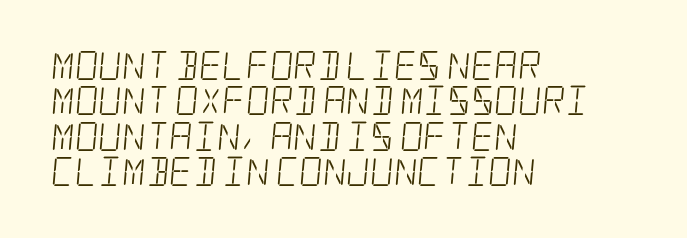
The image shows 29 px light, condensed serif type; set left-aligned, line spacing 1.22x, normal letter spacing, not underlined; low stroke contrast and a large x-height.
